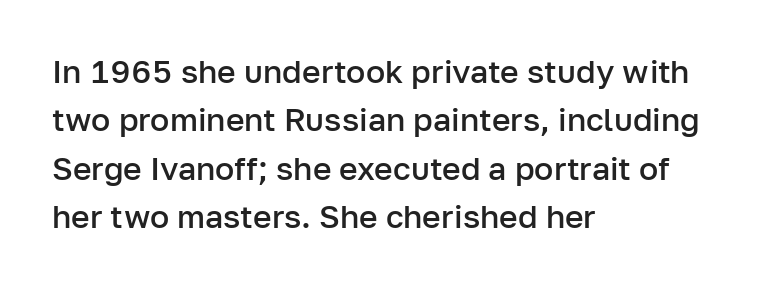
The ragged edge is on the right, which tells us the setting is flush left. Any mark beneath the type? The region is blank. Caption: standard tracking, unaltered. Ordinary non-slanted type is in use. Is this a fixed-width face? No — the glyphs have proportional, varying widths.
